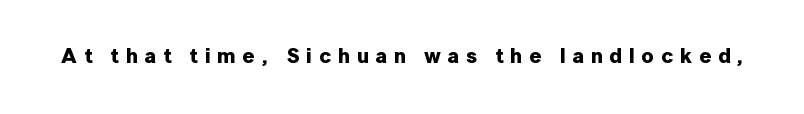
{"italic": "no", "bold": "yes", "underline": "no", "letter_spacing": "wide", "letter_spacing_em": 0.33, "glyph_px": 21}
